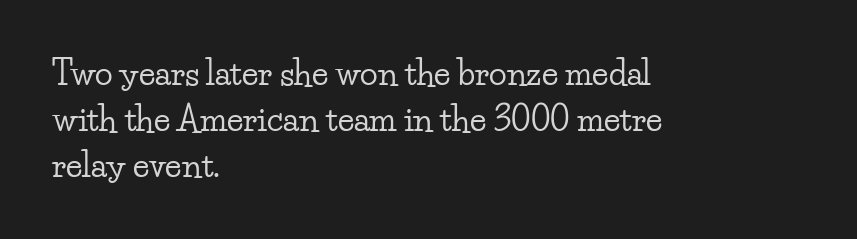
Q: Is the text italic (slanted)? A: No, it is upright.
Q: Is the typeface a serif or a sans-serif typeface? A: Serif.
Q: Is the text underlined? A: No.
Q: How is the paragraph aligned? A: Left-aligned.
Q: Is the spacing between letters normal or unusually wide? A: Normal.
Q: Is the spacing between lines tight, normal or loose? A: Normal.
Q: Width (condensed, normal, or wide)? A: Wide.
Q: Stroke contrast? A: Low.
Q: x-height? A: Small.
Q: Monospaced? A: No.
